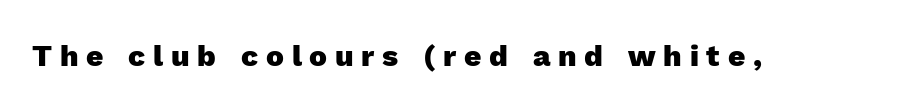
Weight check: bold — yes, fully. Varying glyph widths throughout — classic text-font behaviour. You can tell it's not italic because the verticals are truly vertical. Descenders hang freely into open space. Unlike a traditional serif, this face leaves its strokes unadorned.
